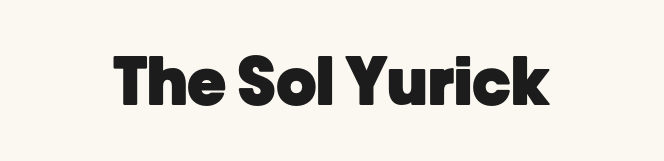
Nope, no serifs anywhere on these letters. Lines of text with bare space underneath. The face used here has the dense, thick strokes of a bold. Vertical strokes here are truly vertical.
